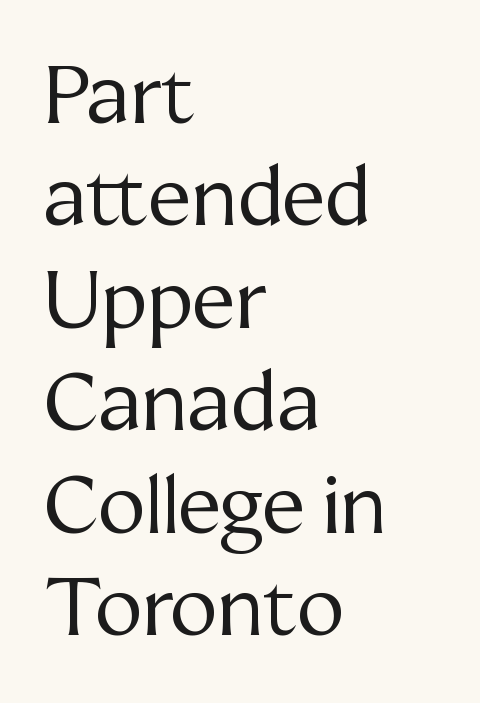
Q: Is the text bold? A: No.
Q: Is the text italic (slanted)? A: No, it is upright.
Q: Is the typeface a serif or a sans-serif typeface? A: Serif.
Q: Is the text underlined? A: No.
Q: How is the paragraph aligned? A: Left-aligned.
Q: Is the spacing between letters normal or unusually wide? A: Normal.
Q: Is the spacing between lines tight, normal or loose? A: Normal.
Q: Width (condensed, normal, or wide)? A: Normal.
Q: Stroke contrast? A: Medium.
Q: x-height? A: Medium.
Q: Monospaced? A: No.
